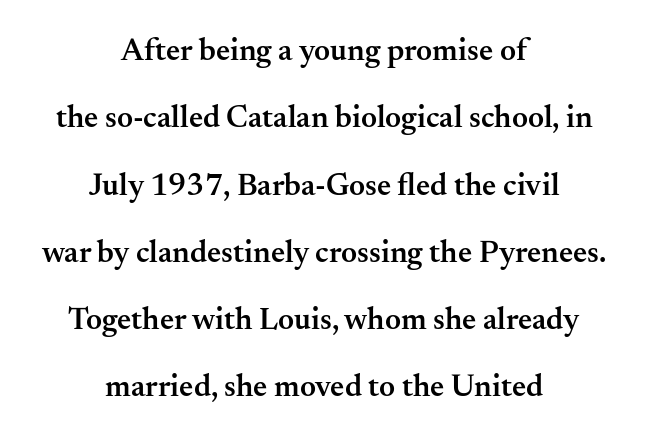
{"serif": "yes", "italic": "no", "bold": "semi", "weight": "semibold", "width": "normal", "stroke_contrast": "medium", "x_height": "small", "monospaced": "no", "underline": "no", "align": "center", "line_spacing": "loose", "line_spacing_ratio": 2.17, "letter_spacing": "normal", "letter_spacing_em": 0.0, "glyph_px": 31}
